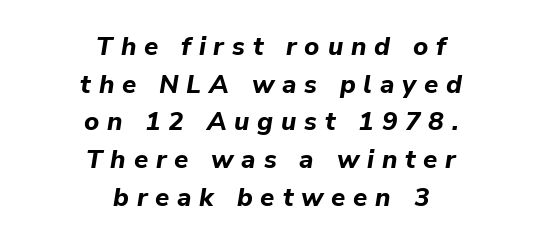
Q: Is the text bold? A: Yes.
Q: Is the text italic (slanted)? A: Yes, it leans right by about 9 degrees.
Q: Is the text underlined? A: No.
Q: How is the paragraph aligned? A: Centered.
Q: Is the spacing between letters normal or unusually wide? A: Unusually wide.
Q: Is the spacing between lines tight, normal or loose? A: Normal.
